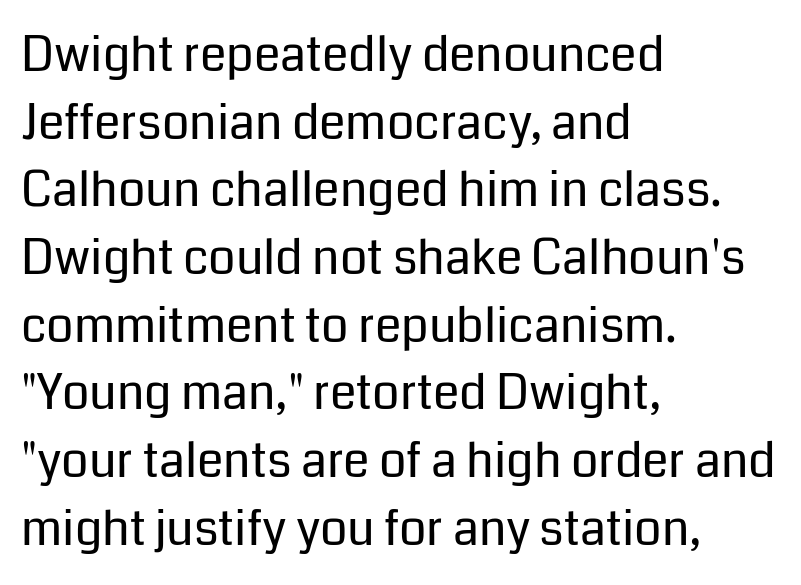
Q: Is the text bold? A: No.
Q: Is the text italic (slanted)? A: No, it is upright.
Q: Is the typeface a serif or a sans-serif typeface? A: Sans-serif.
Q: Is the text underlined? A: No.
Q: How is the paragraph aligned? A: Left-aligned.
Q: Is the spacing between letters normal or unusually wide? A: Normal.
Q: Is the spacing between lines tight, normal or loose? A: Normal.
Q: Width (condensed, normal, or wide)? A: Normal.
Q: Stroke contrast? A: Low.
Q: x-height? A: Medium.
Q: Monospaced? A: No.
